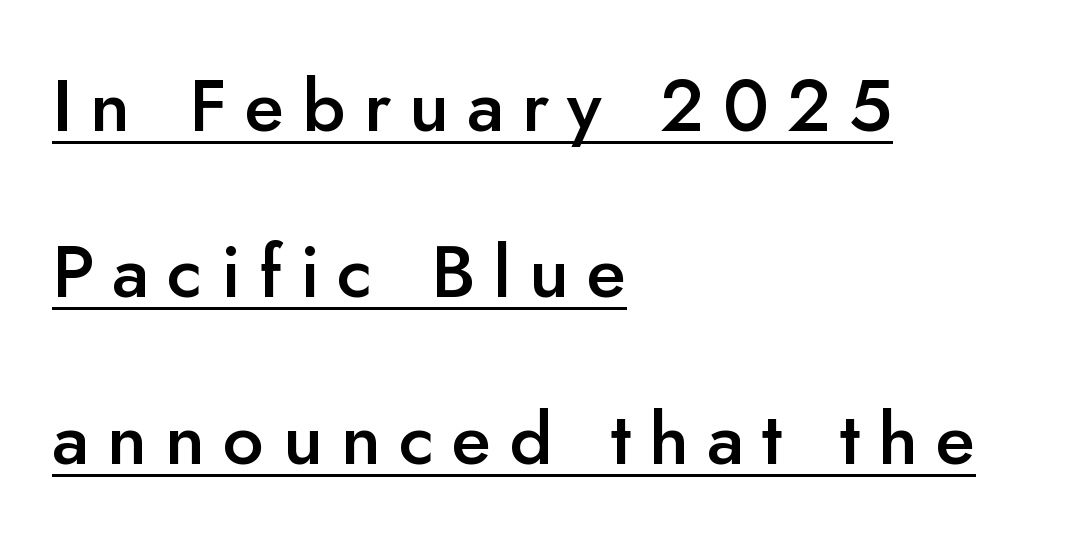
Caption: expanded tracking, letters set apart. Does the lettering tilt? It doesn't — this is upright. Horizontal alignment here is leftward, the default for most running prose. Proportional: the letters do not fall into vertical columns.
